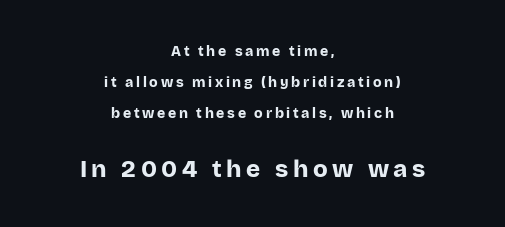
The image shows 24 px bold type, upright; set centered, loose line spacing (2.22x), not underlined; the second (bottom) block is 1.71x larger.
